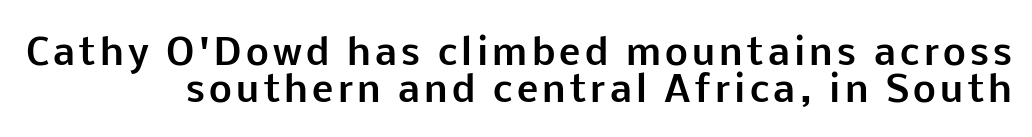
The image shows 36 px bold sans-serif type, upright; set right-aligned, tight line spacing (1.04x), not underlined; low stroke contrast and a medium x-height.
